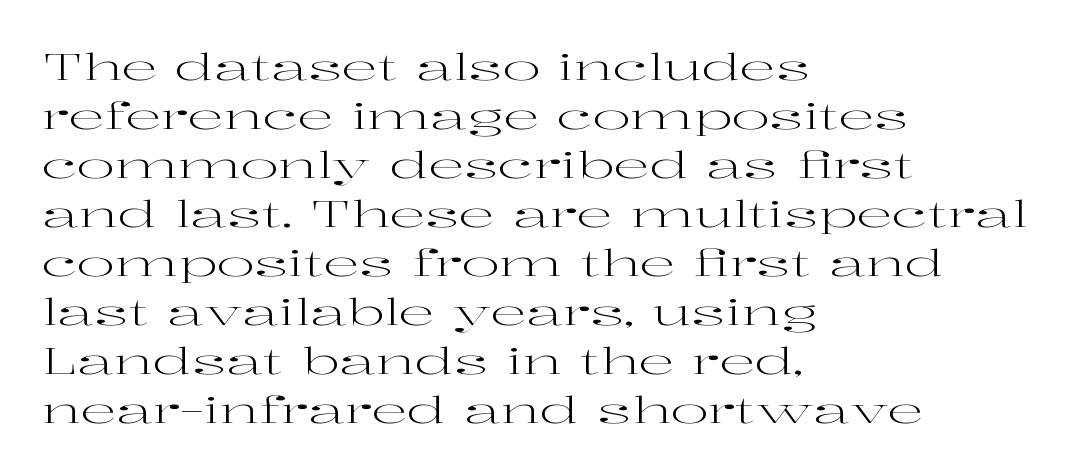
{"serif": "yes", "italic": "no", "bold": "no", "weight": "regular", "width": "wide", "stroke_contrast": "high", "x_height": "medium", "monospaced": "no", "underline": "no", "align": "left", "line_spacing": "normal", "line_spacing_ratio": 1.36, "letter_spacing": "normal", "letter_spacing_em": 0.0, "glyph_px": 36}
